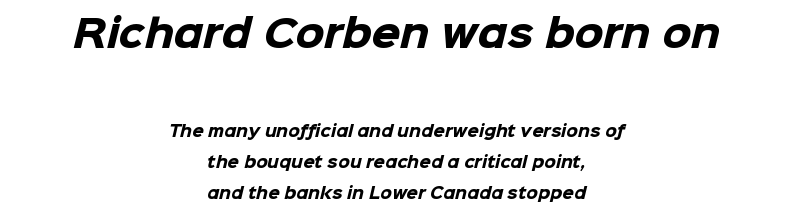
Here the first block reads like a headline and the second like body copy. This rendering features lettering with no underline. No feet cap the strokes, marking this as sans-serif type. These lines stack symmetrically, like a column narrowing and widening about its center. Spacing between characters is what you'd get straight out of the box.
